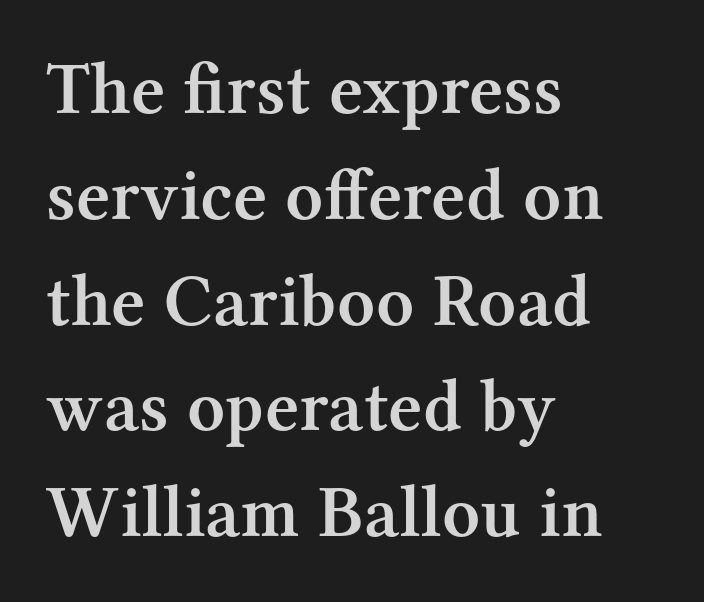
Italic: no, the glyphs are upright roman. Does the copy run flush right? No — it runs flush left. Honestly, the row spacing looks completely unremarkable. The sample has been set in demibold, a notch under bold. You could call the tracking neutral — neither tight nor loose.
